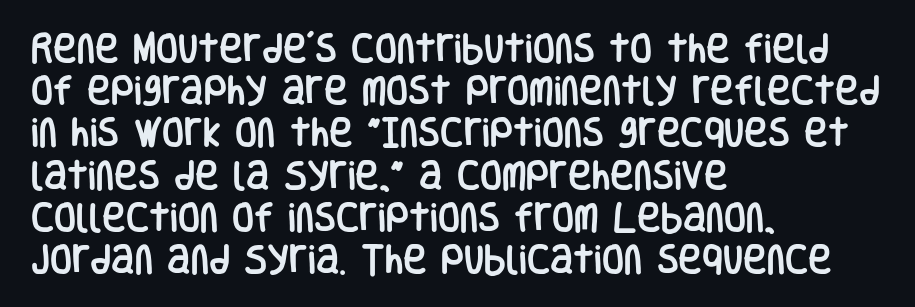
The words here are not underlined. What stands out about the letter spacing? Nothing — it is the standard amount. The passage shown stacks its lines at a standard gap. Casual observation: everything's shoved over to the left. Do the letters lean? They stand straight. The rendering shows plain stroke endings on the letterforms — a sans-serif design.
